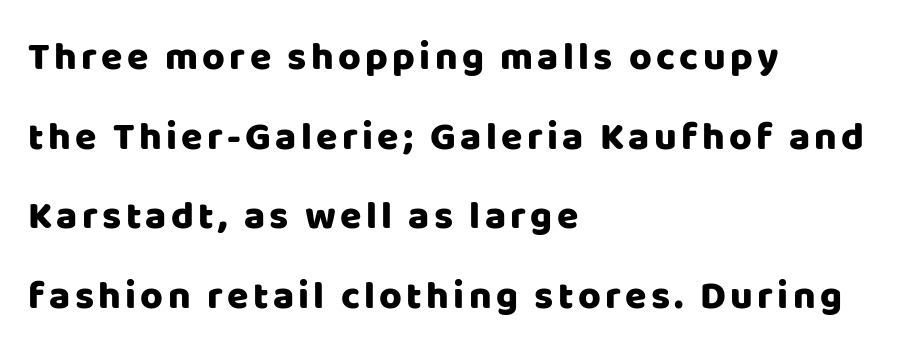
Q: Is the text italic (slanted)? A: No, it is upright.
Q: Is the typeface a serif or a sans-serif typeface? A: Sans-serif.
Q: Is the text underlined? A: No.
Q: How is the paragraph aligned? A: Left-aligned.
Q: Is the spacing between lines tight, normal or loose? A: Loose.
Q: Width (condensed, normal, or wide)? A: Normal.
Q: Stroke contrast? A: Low.
Q: x-height? A: Large.
Q: Monospaced? A: No.
